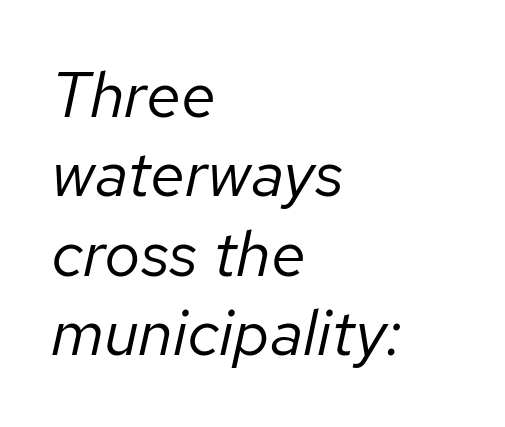
The foot of each line stays bare and open. Posture: slanted. The letters look calm and open, with moderate or lighter stems. Looks like regular typesetting: each glyph gets only the width it needs.
